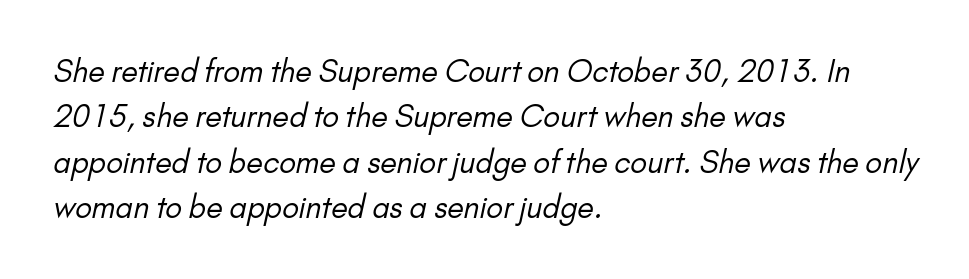
Q: Is the text bold? A: No.
Q: Is the typeface a serif or a sans-serif typeface? A: Sans-serif.
Q: Is the text underlined? A: No.
Q: How is the paragraph aligned? A: Left-aligned.
Q: Is the spacing between letters normal or unusually wide? A: Normal.
Q: Is the spacing between lines tight, normal or loose? A: Normal.
Q: Width (condensed, normal, or wide)? A: Normal.
Q: Stroke contrast? A: Low.
Q: x-height? A: Small.
Q: Monospaced? A: No.
